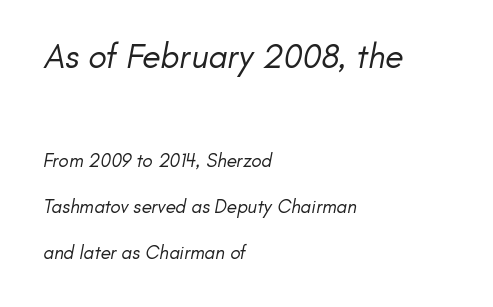
The image shows 34 px regular-weight sans-serif type; set left-aligned, loose line spacing (2.43x), normal letter spacing, not underlined; the first (top) block is 1.79x larger; low stroke contrast and a small x-height.
